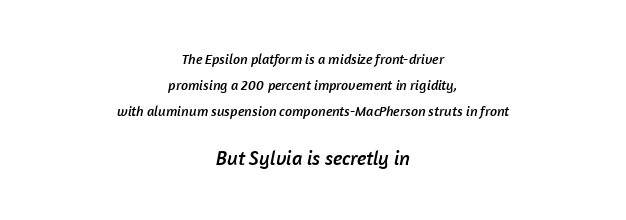
{"underline": "no", "align": "center", "line_spacing_ratio": 1.87, "letter_spacing": "normal", "letter_spacing_em": 0.0, "larger_block": "second", "size_ratio": 1.43, "glyph_px": 20}
